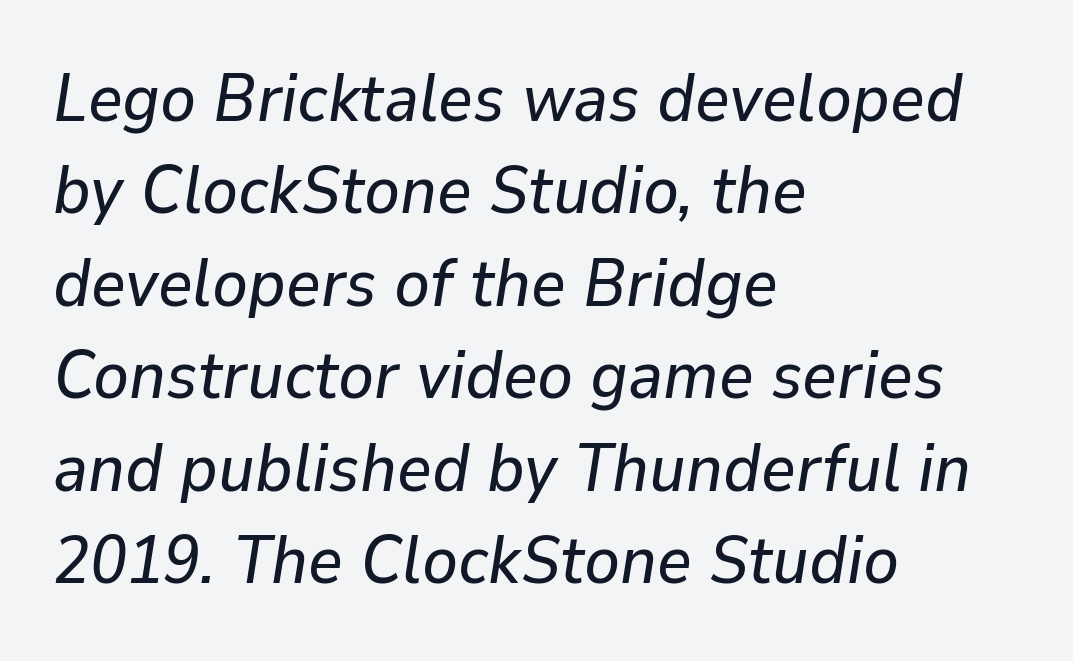
The image shows 67 px text type, italic (leaning right); set left-aligned, normal line spacing (1.38x), normal letter spacing, not underlined; low stroke contrast and a medium x-height.
